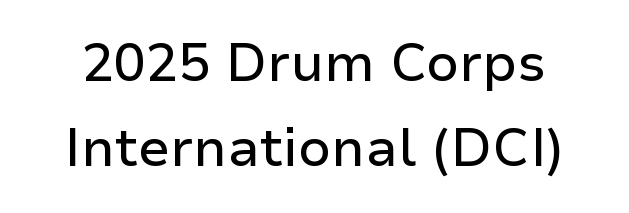
Underline: absent. The passage shown stacks its lines at a standard gap. Looks like regular typesetting: each glyph gets only the width it needs. Each word holds together tightly as a unit, with standard inter-letter gaps. Stroke terminals: plain, sans-serif.
